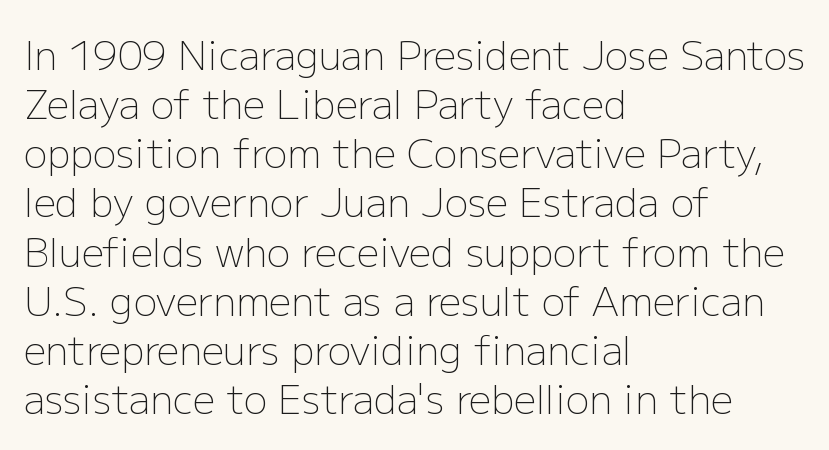
Regarding serifs, this sample does without them. Does extra space separate the letters? No, they use regular spacing. Is this a fixed-width face? No — the glyphs have proportional, varying widths. These lines sit exactly where default settings would place them.
